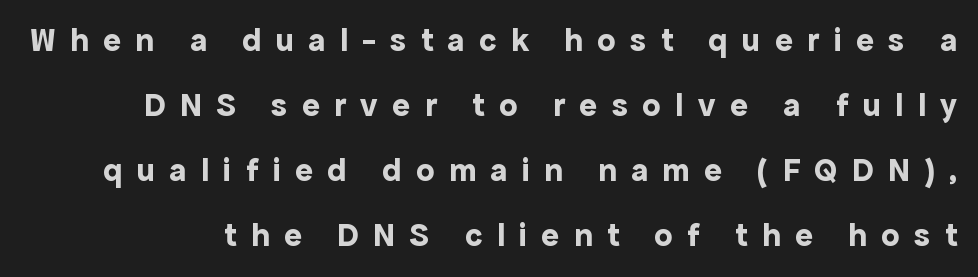
{"serif": "no", "italic": "no", "bold": "yes", "weight": "bold", "width": "normal", "x_height": "medium", "monospaced": "no", "underline": "no", "line_spacing": "loose", "line_spacing_ratio": 1.97, "letter_spacing": "wide", "letter_spacing_em": 0.44, "glyph_px": 33}
